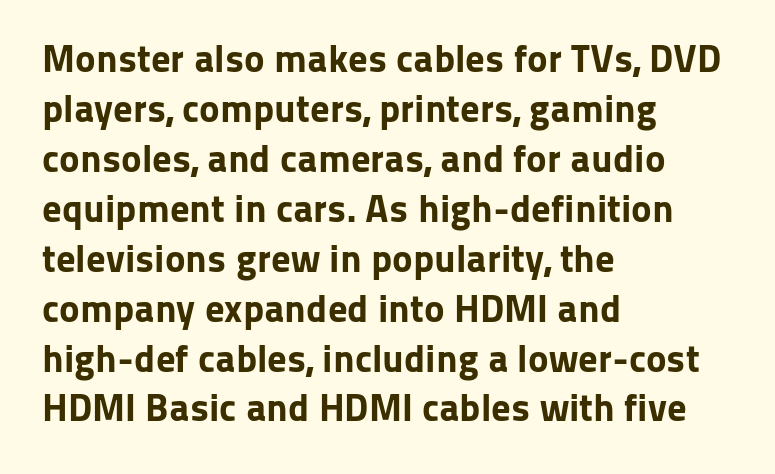
Q: Is the text bold? A: Yes.
Q: Is the text italic (slanted)? A: No, it is upright.
Q: Is the typeface a serif or a sans-serif typeface? A: Sans-serif.
Q: Is the text underlined? A: No.
Q: How is the paragraph aligned? A: Left-aligned.
Q: Is the spacing between letters normal or unusually wide? A: Normal.
Q: Is the spacing between lines tight, normal or loose? A: Normal.
Q: Width (condensed, normal, or wide)? A: Normal.
Q: Stroke contrast? A: Low.
Q: x-height? A: Medium.
Q: Monospaced? A: No.
